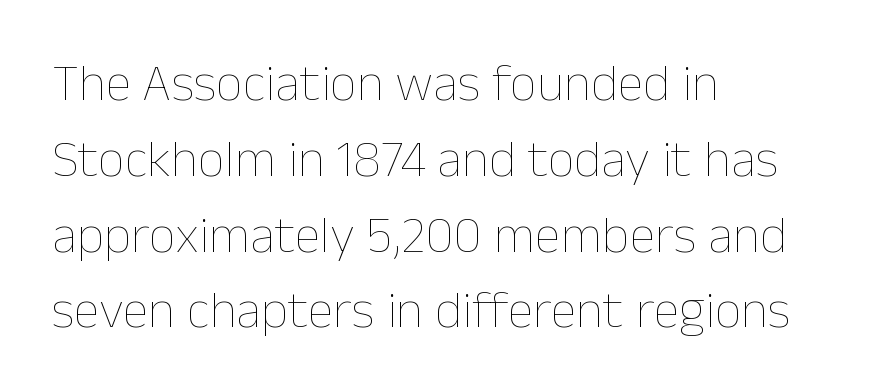
Q: Is the text bold? A: No.
Q: Is the text italic (slanted)? A: No, it is upright.
Q: Is the text underlined? A: No.
Q: How is the paragraph aligned? A: Left-aligned.
Q: Is the spacing between letters normal or unusually wide? A: Normal.
Q: Is the spacing between lines tight, normal or loose? A: Normal.
Q: Width (condensed, normal, or wide)? A: Normal.
Q: Stroke contrast? A: Low.
Q: x-height? A: Medium.
Q: Monospaced? A: No.
